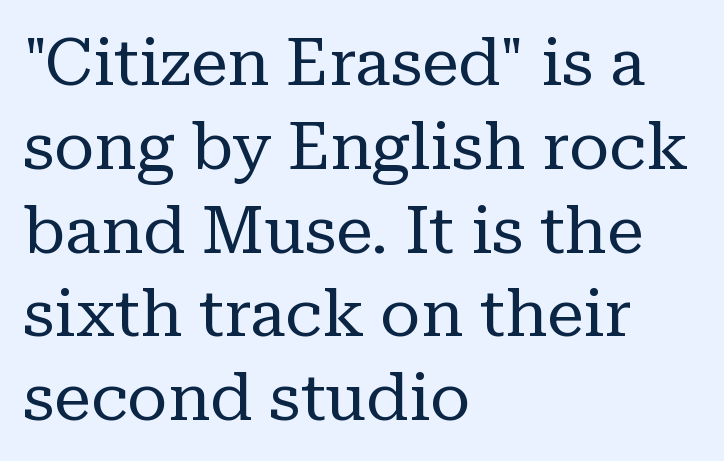
Q: Is the text bold? A: No.
Q: Is the text italic (slanted)? A: No, it is upright.
Q: Is the typeface a serif or a sans-serif typeface? A: Serif.
Q: Is the text underlined? A: No.
Q: How is the paragraph aligned? A: Left-aligned.
Q: Is the spacing between letters normal or unusually wide? A: Normal.
Q: Is the spacing between lines tight, normal or loose? A: Normal.
Q: Width (condensed, normal, or wide)? A: Normal.
Q: Stroke contrast? A: Low.
Q: x-height? A: Medium.
Q: Monospaced? A: No.
